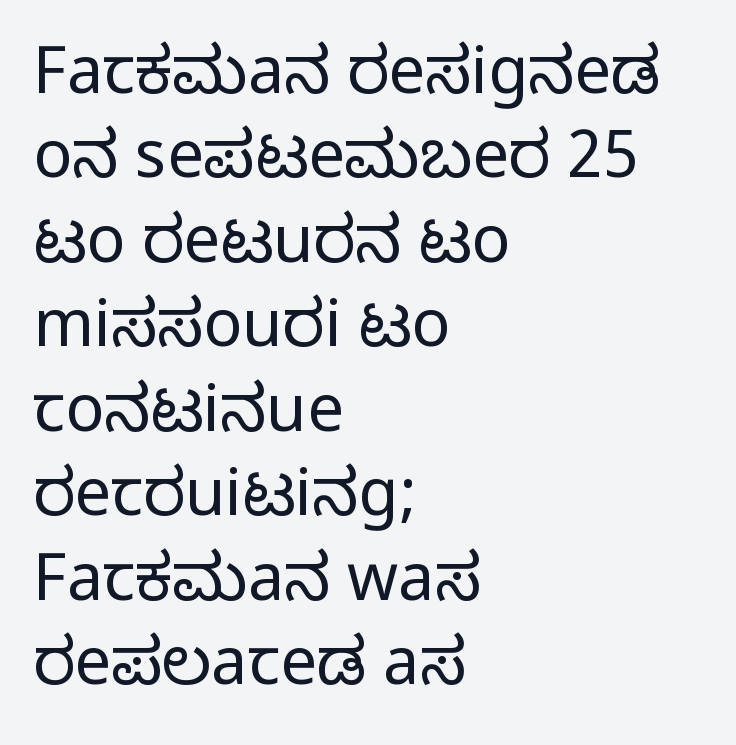
The image shows 65 px regular-weight, condensed sans-serif type, upright; set left-aligned, normal line spacing (1.3x), normal letter spacing, not underlined; low stroke contrast and a large x-height.
